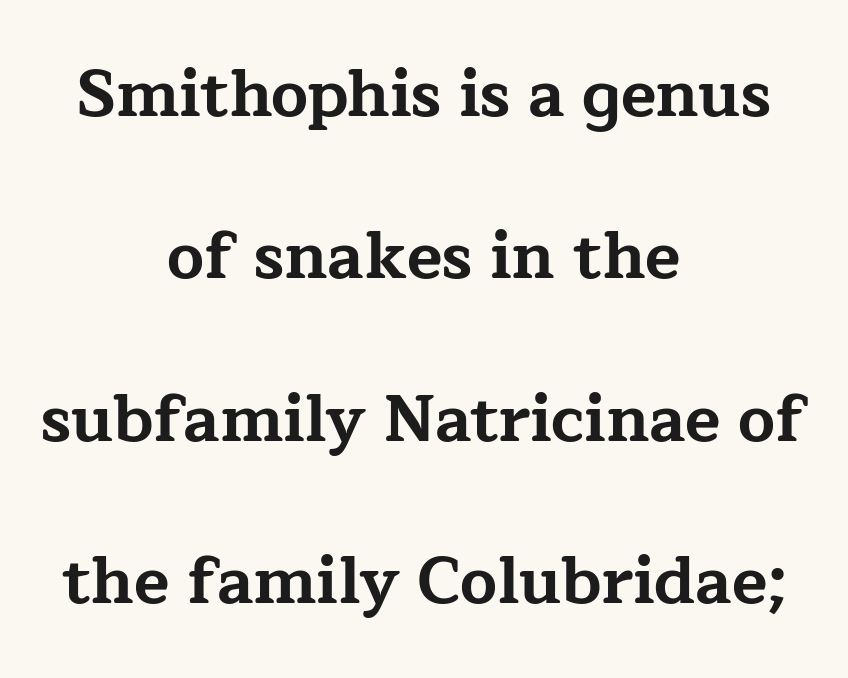
Observe the ordinary spacing: letters are neighbours, not strangers. This is serif lettering, the kind often seen in printed books. Honestly, there is no underline to notice here at all. Does the copy run flush right? No — it is centered line by line. Airy leading.
